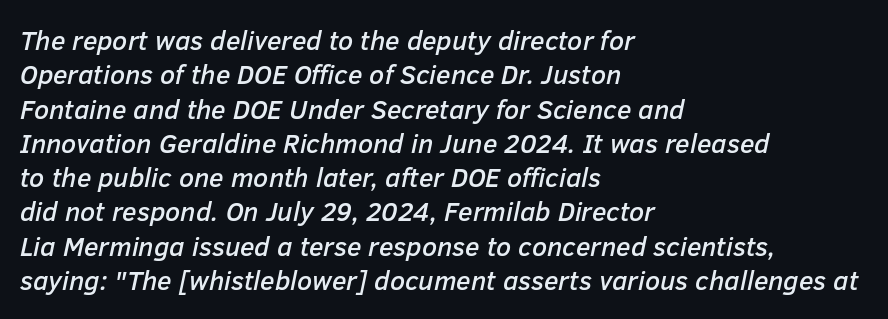
The image shows 27 px text type, italic (leaning right); set left-aligned, normal line spacing (1.27x), normal letter spacing, not underlined.
